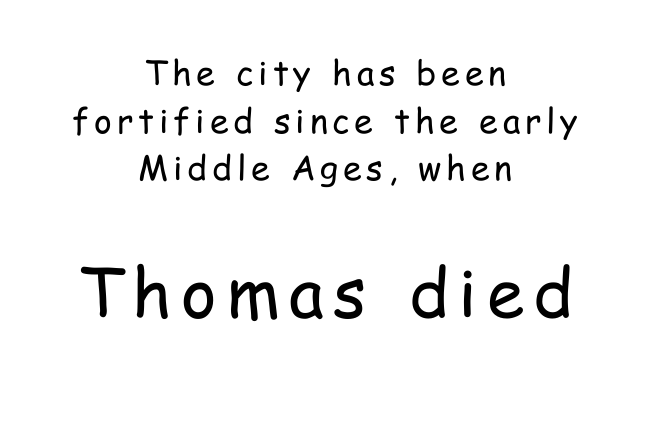
If you measured baseline to baseline, you'd find a middling distance. The letters carry no serifs — their stems end cleanly without finishing strokes. If you squint, the bottom block still reads clearly — it's the larger of the two. Notice how the passage keeps no hard edge, just a central spine.
